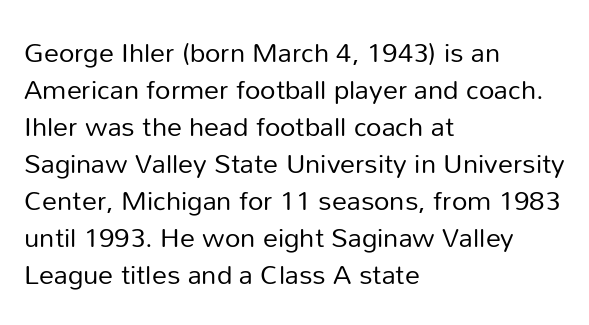
{"italic": "no", "bold": "no", "underline": "no", "align": "left", "line_spacing": "normal", "line_spacing_ratio": 1.37, "letter_spacing": "normal", "letter_spacing_em": 0.0, "glyph_px": 27}
